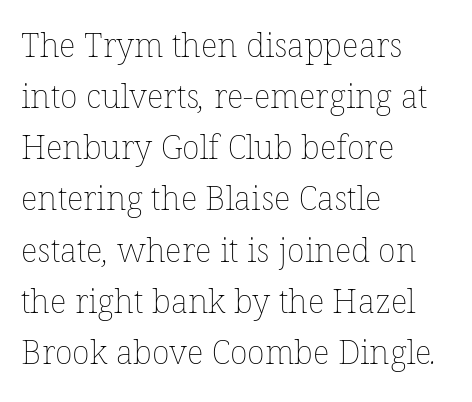
{"bold": "no", "weight": "thin", "width": "normal", "stroke_contrast": "low", "x_height": "medium", "monospaced": "no", "underline": "no", "align": "left", "line_spacing": "normal", "line_spacing_ratio": 1.55, "letter_spacing": "normal", "letter_spacing_em": 0.0, "glyph_px": 33}
